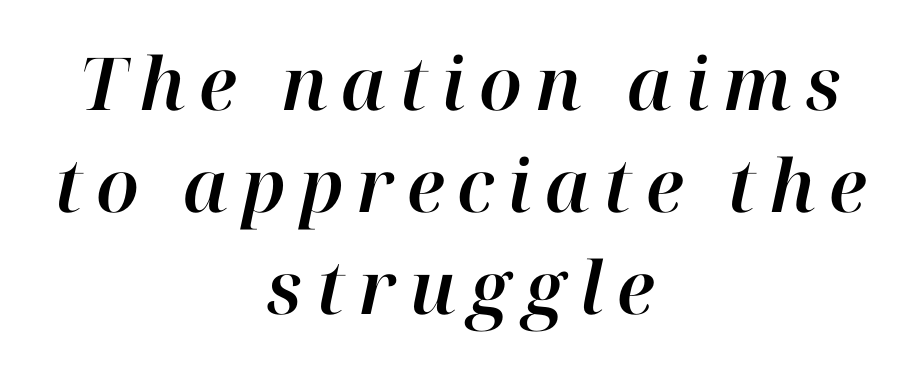
Looks like regular typesetting: each glyph gets only the width it needs. This sample keeps an unexceptional amount of space between lines. One-word summary of the alignment: center. Bare-footed words on every line. The lettering tilts uniformly, giving the passage an italic look.
